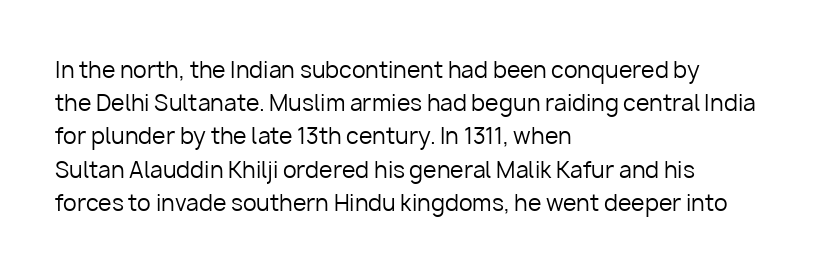
The image shows 22 px text type, upright; set left-aligned, normal line spacing (1.51x), normal letter spacing, not underlined.
